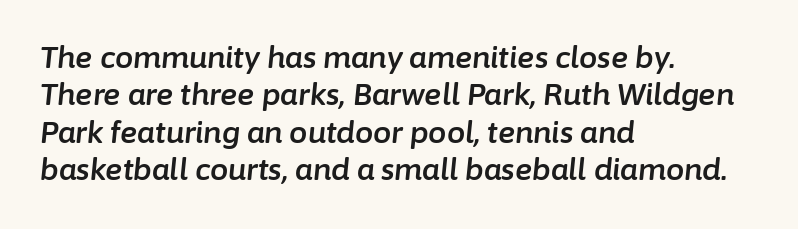
Q: Is the text italic (slanted)? A: Yes, it leans right by about 6 degrees.
Q: Is the text underlined? A: No.
Q: How is the paragraph aligned? A: Left-aligned.
Q: Is the spacing between letters normal or unusually wide? A: Normal.
Q: Is the spacing between lines tight, normal or loose? A: Normal.
Q: Width (condensed, normal, or wide)? A: Normal.
Q: Stroke contrast? A: Low.
Q: x-height? A: Medium.
Q: Monospaced? A: No.
